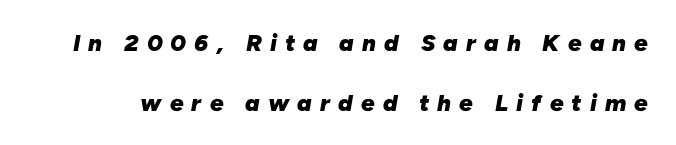
The image shows 24 px bold type, italic (leaning right); set loose line spacing (2.48x), unusually wide letter spacing (+0.34 em), not underlined.
